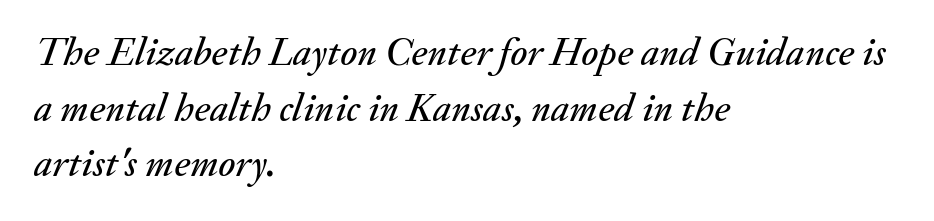
{"italic": "yes", "lean": "right", "slant_degrees": 20, "width": "normal", "stroke_contrast": "medium", "x_height": "small", "monospaced": "no", "underline": "no", "align": "left", "line_spacing": "normal", "line_spacing_ratio": 1.39, "letter_spacing": "normal", "letter_spacing_em": 0.0, "glyph_px": 40}
